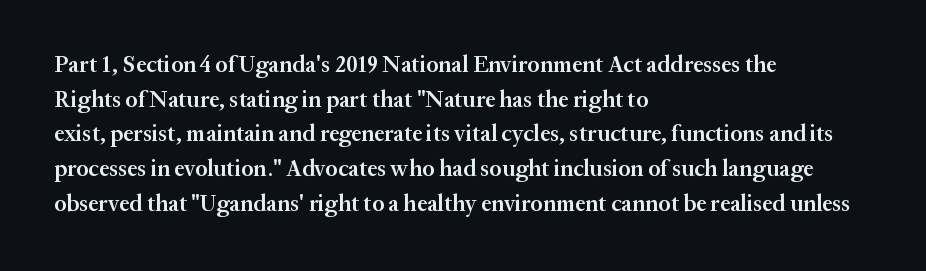
Q: Is the text bold? A: Semi-bold.
Q: Is the text italic (slanted)? A: No, it is upright.
Q: Is the text underlined? A: No.
Q: How is the paragraph aligned? A: Left-aligned.
Q: Is the spacing between letters normal or unusually wide? A: Normal.
Q: Is the spacing between lines tight, normal or loose? A: Normal.
